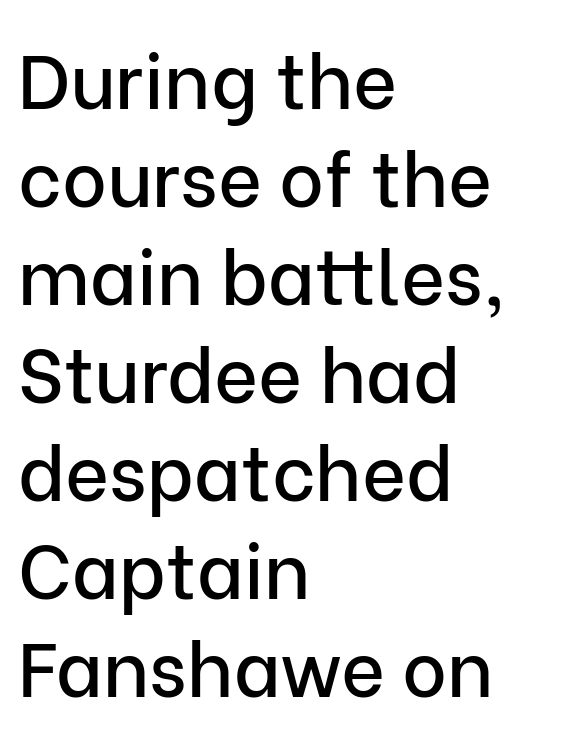
The image shows 76 px sans-serif type, upright; set left-aligned, normal line spacing (1.29x), normal letter spacing, not underlined; low stroke contrast and a medium x-height.
